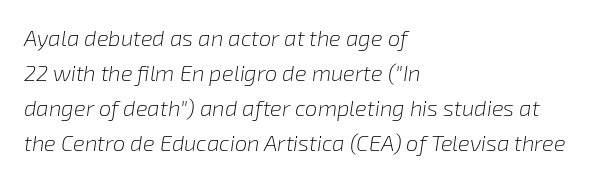
Q: Is the text bold? A: No.
Q: Is the text italic (slanted)? A: Yes, it leans right by about 8 degrees.
Q: Is the text underlined? A: No.
Q: How is the paragraph aligned? A: Left-aligned.
Q: Is the spacing between letters normal or unusually wide? A: Normal.
Q: Is the spacing between lines tight, normal or loose? A: Normal.
